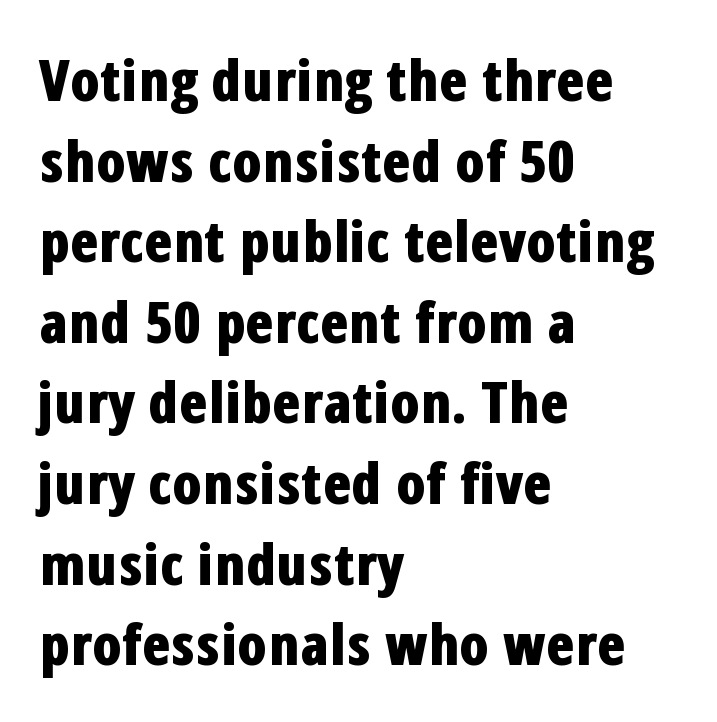
Q: Is the text bold? A: Yes.
Q: Is the text italic (slanted)? A: No, it is upright.
Q: Is the typeface a serif or a sans-serif typeface? A: Sans-serif.
Q: Is the text underlined? A: No.
Q: How is the paragraph aligned? A: Left-aligned.
Q: Is the spacing between letters normal or unusually wide? A: Normal.
Q: Is the spacing between lines tight, normal or loose? A: Normal.
Q: Width (condensed, normal, or wide)? A: Condensed.
Q: Stroke contrast? A: Low.
Q: x-height? A: Medium.
Q: Monospaced? A: No.
